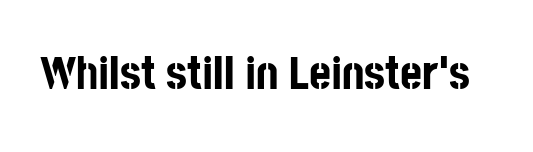
{"serif": "no", "italic": "no", "bold": "yes", "weight": "bold", "width": "condensed", "stroke_contrast": "low", "x_height": "large", "monospaced": "no", "underline": "no", "letter_spacing": "normal", "letter_spacing_em": 0.0, "glyph_px": 47}
